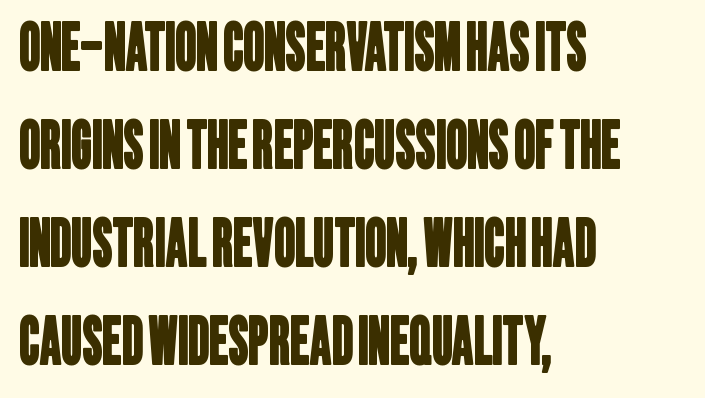
{"serif": "no", "width": "condensed", "stroke_contrast": "low", "x_height": "large", "monospaced": "no", "underline": "no", "align": "left", "line_spacing": "normal", "line_spacing_ratio": 1.51, "letter_spacing": "normal", "letter_spacing_em": 0.0, "glyph_px": 65}
